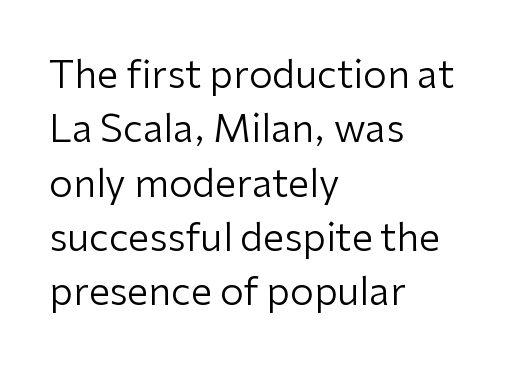
In terms of letterform style, serifs are entirely absent. Every row of glyphs begins at an identical x-position on the left. The letters look calm and open, with moderate or lighter stems. Students, observe: this is what conventionally led text looks like. Decoration check: the copy has no underline. It's the straight-up-and-down kind of type.
